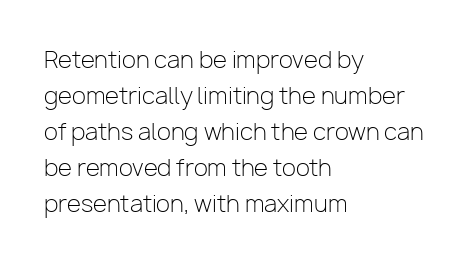
The image shows 23 px text type, upright; set left-aligned, normal line spacing (1.56x), normal letter spacing, not underlined.
